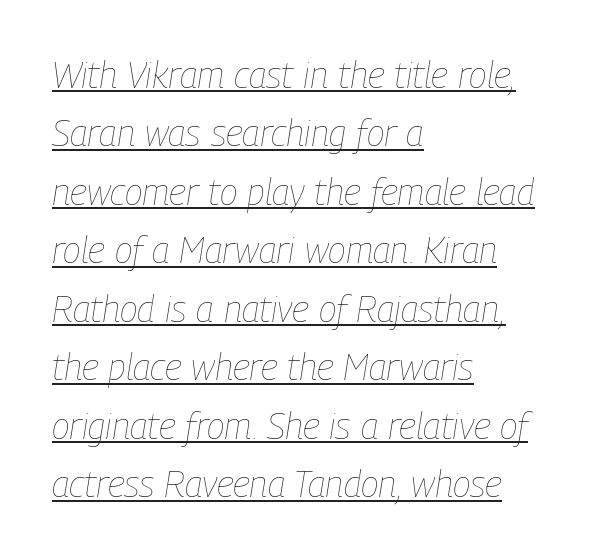
{"italic": "yes", "lean": "right", "slant_degrees": 9, "bold": "no", "weight": "thin", "width": "condensed", "stroke_contrast": "low", "x_height": "medium", "monospaced": "no", "underline": "yes", "align": "left", "line_spacing": "normal", "line_spacing_ratio": 1.58, "letter_spacing": "normal", "letter_spacing_em": 0.0, "glyph_px": 37}
